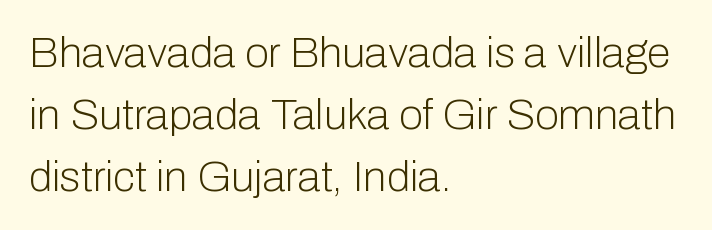
The image shows 43 px light sans-serif type, upright; set left-aligned, normal line spacing (1.44x), normal letter spacing, not underlined; low stroke contrast and a medium x-height.
